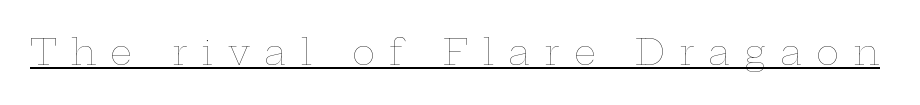
{"italic": "no", "bold": "no", "weight": "thin", "width": "wide", "stroke_contrast": "low", "x_height": "medium", "monospaced": "no", "underline": "yes", "letter_spacing": "wide", "letter_spacing_em": 0.41, "glyph_px": 35}
